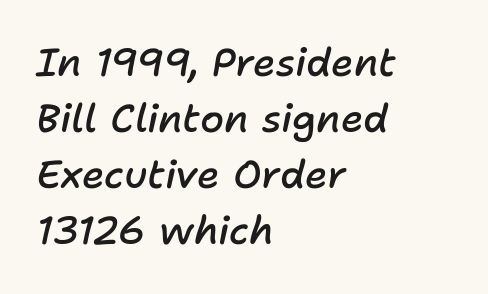
The image shows 39 px semibold type, italic (leaning right); set left-aligned, normal line spacing (1.44x), normal letter spacing, not underlined; low stroke contrast and a medium x-height.
